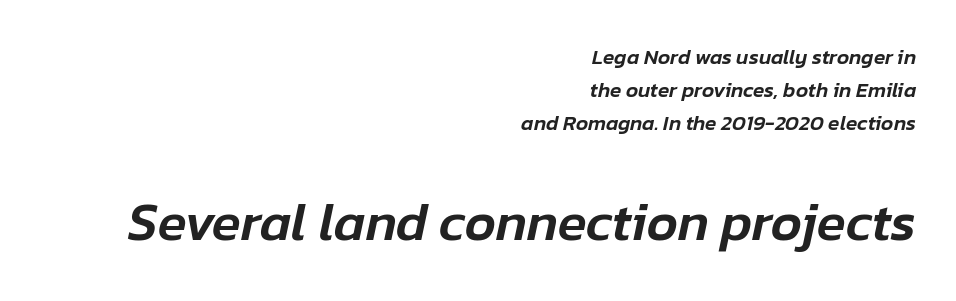
The image shows 53 px text type, italic (leaning right); set right-aligned, normal line spacing (1.56x), normal letter spacing, not underlined; the second (bottom) block is 2.52x larger; low stroke contrast and a medium x-height.
